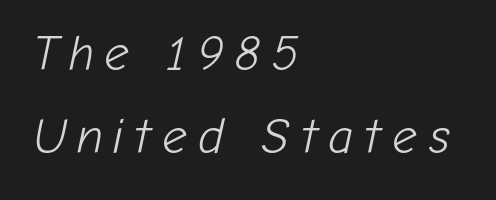
Looks like regular typesetting: each glyph gets only the width it needs. Think standard paragraph weight, or any step lighter than that. It's the slanting kind of type. Every row of glyphs begins at an identical x-position on the left. Honestly, the letter spacing is so wide it's the main thing you notice.
